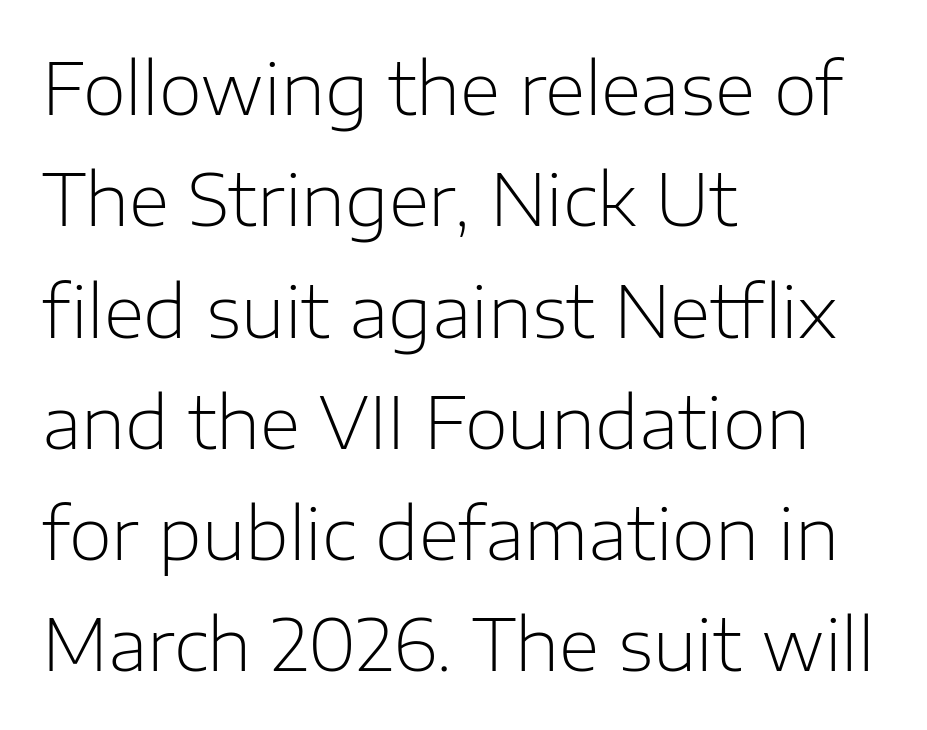
The image shows 70 px light sans-serif type, upright; set left-aligned, normal line spacing (1.59x), normal letter spacing, not underlined; low stroke contrast and a medium x-height.
